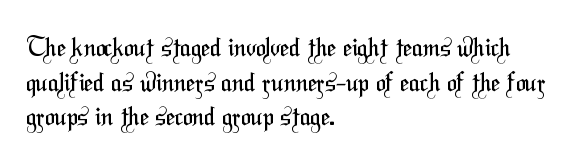
The passage shown stacks its lines at a standard gap. The lines in this sample share a left origin and differ only in where they stop. Words appear dense and cohesive because spacing is normal. Only glyphs here, with clear space below each row. Ink coverage per letter is moderate at most.
